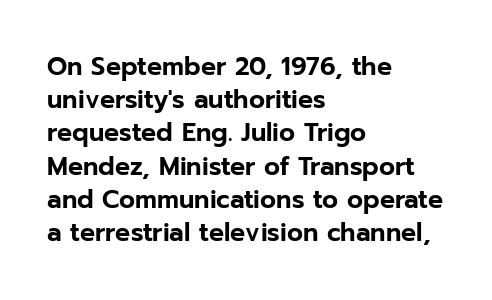
{"italic": "no", "underline": "no", "align": "left", "line_spacing": "normal", "line_spacing_ratio": 1.33, "letter_spacing": "normal", "letter_spacing_em": 0.0, "glyph_px": 25}
